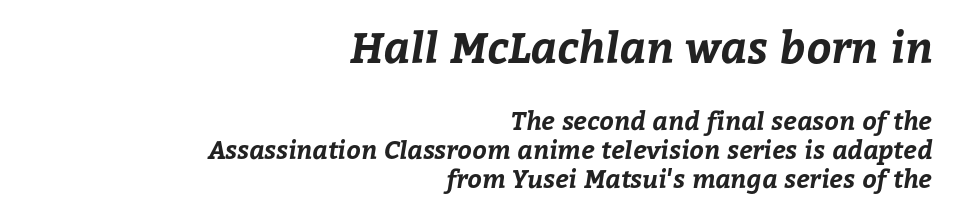
Q: Is the text bold? A: Yes.
Q: Is the text underlined? A: No.
Q: How is the paragraph aligned? A: Right-aligned.
Q: Is the spacing between letters normal or unusually wide? A: Normal.
Q: Which block of text is set in a larger size, the first (top) or the second (bottom)? A: The first (top) one.
Q: Width (condensed, normal, or wide)? A: Normal.
Q: Stroke contrast? A: Low.
Q: x-height? A: Medium.
Q: Monospaced? A: No.
